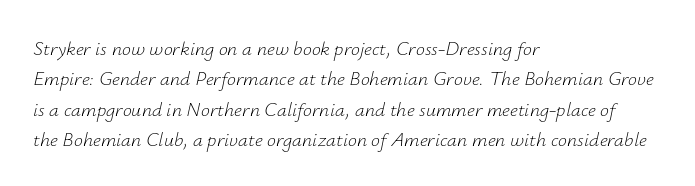
You could call the tracking neutral — neither tight nor loose. The typesetter chose a ragged-right arrangement here. Italic: yes, the glyphs are oblique. Check under the words: just untouched page. The leading is moderate, giving the passage an even texture. The letterforms sit at book weight or below.
